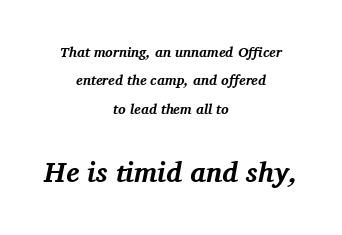
Q: Is the text bold? A: Yes.
Q: Is the text italic (slanted)? A: Yes, it leans right by about 11 degrees.
Q: Is the typeface a serif or a sans-serif typeface? A: Serif.
Q: Is the text underlined? A: No.
Q: How is the paragraph aligned? A: Centered.
Q: Is the spacing between letters normal or unusually wide? A: Normal.
Q: Is the spacing between lines tight, normal or loose? A: Loose.
Q: Which block of text is set in a larger size, the first (top) or the second (bottom)? A: The second (bottom) one.
Q: Width (condensed, normal, or wide)? A: Normal.
Q: Stroke contrast? A: Medium.
Q: x-height? A: Medium.
Q: Monospaced? A: No.
